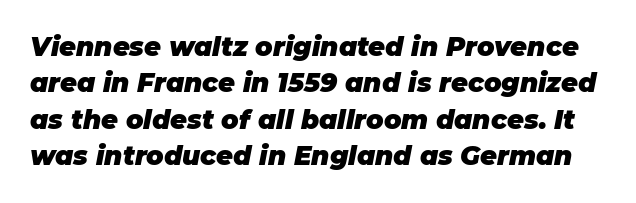
Compared with an ordinary text face, these strokes are far heavier — a full bold. Is the type slanted? Yes — the strokes lean at a clear angle. Is there much room between lines? A standard amount, neither cramped nor airy. A clean baseline with only descenders dipping below it.
